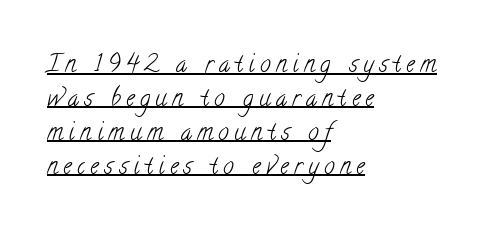
Honestly, the letter spacing is so wide it's the main thing you notice. Horizontally, the lines are justified to the leading edge only. The typesetter has applied underlining to the passage shown. This block has exactly the height ordinary leading produces. A quiet, ordinary-to-light weight characterises the typeface.
